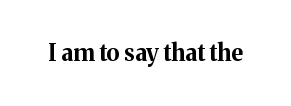
Notice how thick the strokes are: this is what a full bold looks like. In terms of letterspacing, this is plain default setting. The specimen omits any rule beneath the text block's lines. The lettering stays uniformly vertical, giving the passage a roman look.
